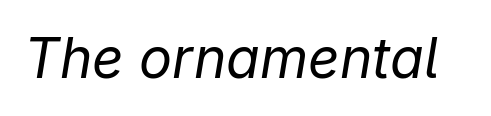
The image shows 55 px regular-weight type, italic (leaning right); set normal letter spacing, not underlined; low stroke contrast and a medium x-height.
